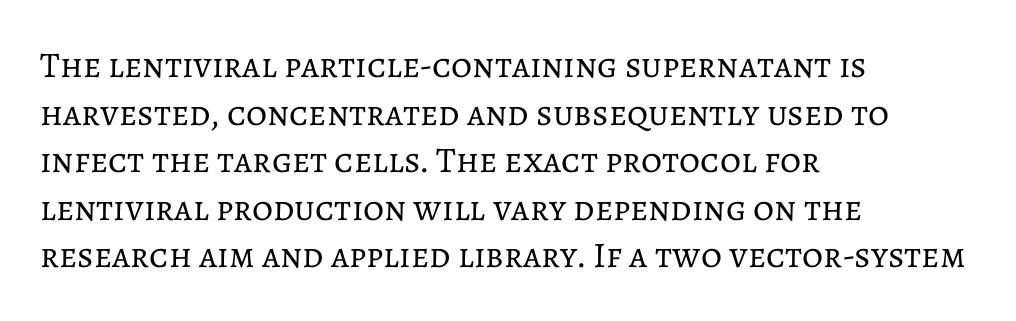
The image shows 36 px regular-weight type, upright; set left-aligned, normal line spacing (1.32x), normal letter spacing, not underlined; low stroke contrast and a medium x-height.
